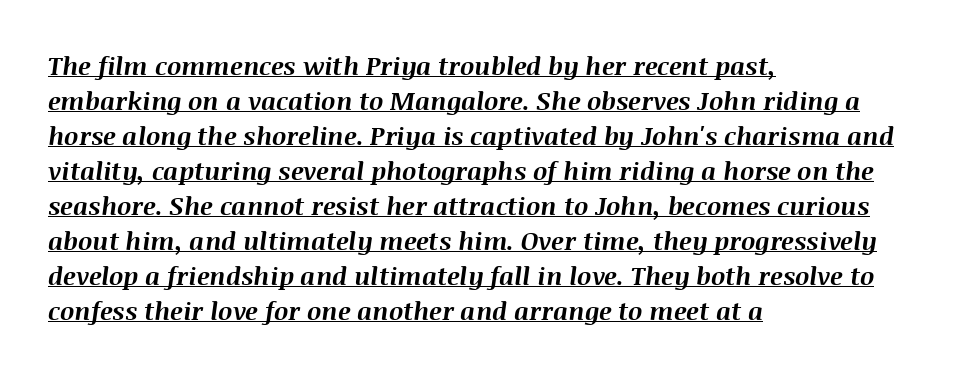
Q: Is the text bold? A: Yes.
Q: Is the text italic (slanted)? A: Yes, it leans right by about 8 degrees.
Q: Is the text underlined? A: Yes.
Q: How is the paragraph aligned? A: Left-aligned.
Q: Is the spacing between letters normal or unusually wide? A: Normal.
Q: Is the spacing between lines tight, normal or loose? A: Normal.
